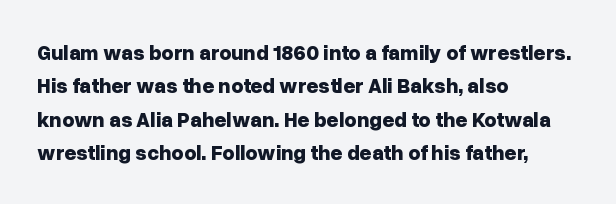
{"italic": "no", "bold": "yes", "underline": "no", "align": "left", "line_spacing": "normal", "line_spacing_ratio": 1.59, "letter_spacing": "normal", "letter_spacing_em": 0.0, "glyph_px": 21}
